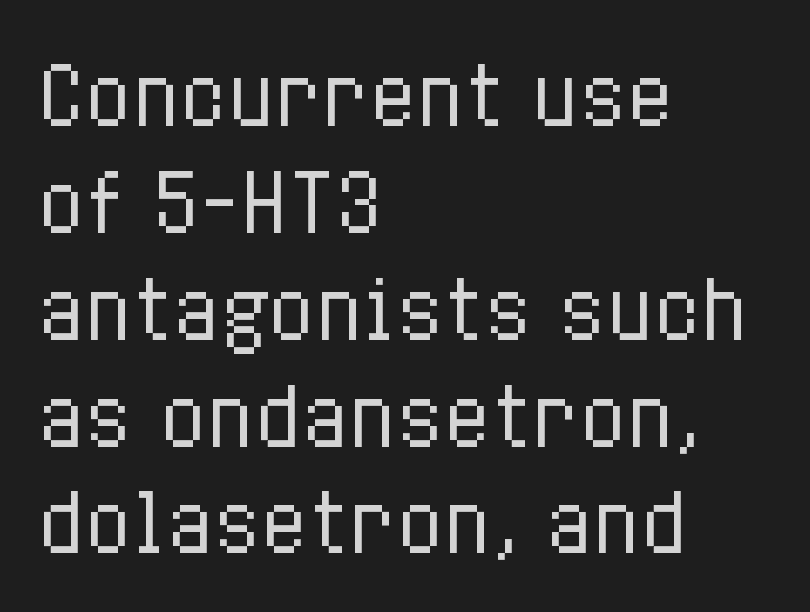
Q: Is the text bold? A: No.
Q: Is the text italic (slanted)? A: No, it is upright.
Q: Is the text underlined? A: No.
Q: How is the paragraph aligned? A: Left-aligned.
Q: Is the spacing between letters normal or unusually wide? A: Normal.
Q: Is the spacing between lines tight, normal or loose? A: Normal.
Q: Width (condensed, normal, or wide)? A: Condensed.
Q: Stroke contrast? A: Low.
Q: x-height? A: Medium.
Q: Monospaced? A: No.
